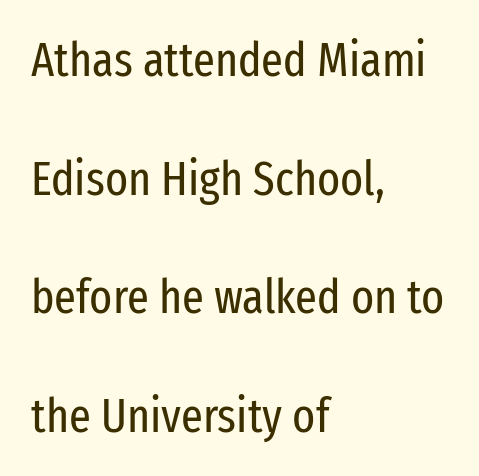
Q: Is the text bold? A: No.
Q: Is the text italic (slanted)? A: No, it is upright.
Q: Is the typeface a serif or a sans-serif typeface? A: Sans-serif.
Q: Is the text underlined? A: No.
Q: How is the paragraph aligned? A: Left-aligned.
Q: Is the spacing between letters normal or unusually wide? A: Normal.
Q: Is the spacing between lines tight, normal or loose? A: Loose.
Q: Width (condensed, normal, or wide)? A: Condensed.
Q: Stroke contrast? A: Low.
Q: x-height? A: Medium.
Q: Monospaced? A: No.
